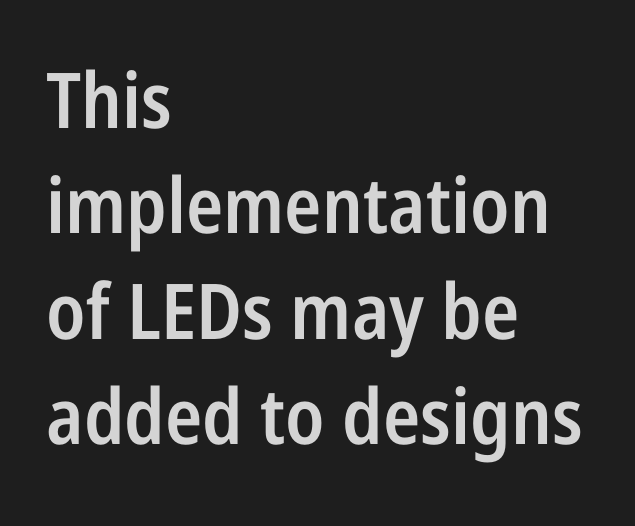
If you drew a line through each stem, it would be perfectly vertical. The letters advance in unequal steps, a hallmark of proportional type. Every letter is mildly thick-stroked: semibold rather than bold. The lines in this sample share a left origin and differ only in where they stop.
